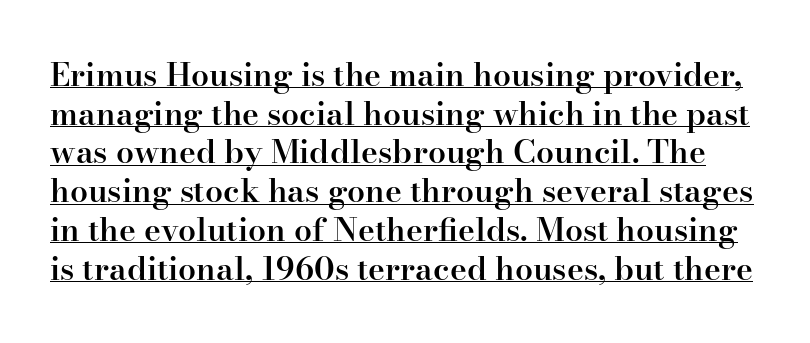
Note the varied advance widths — an 'i' is clearly narrower than an 'm'. Each letter's strokes conclude with small projecting serifs. Designer's note — italics off, roman on. Default kerning and tracking; the words read as compact shapes. Look at the stroke-to-counter ratio: somewhat heavy, a semibold. The string is rendered with underlining switched on.
